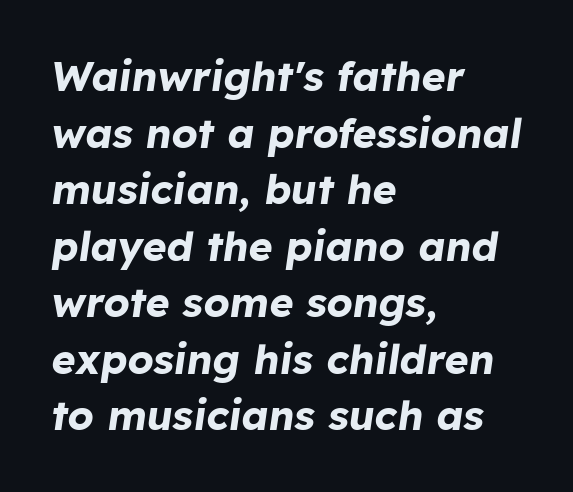
The image shows 41 px bold type, italic (leaning right); set left-aligned, normal line spacing (1.38x), normal letter spacing, not underlined; low stroke contrast and a medium x-height.
